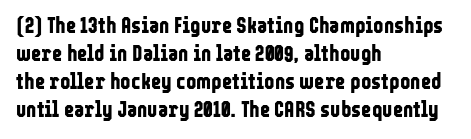
Q: Is the text bold? A: Yes.
Q: Is the text italic (slanted)? A: No, it is upright.
Q: Is the text underlined? A: No.
Q: How is the paragraph aligned? A: Left-aligned.
Q: Is the spacing between letters normal or unusually wide? A: Normal.
Q: Is the spacing between lines tight, normal or loose? A: Normal.
